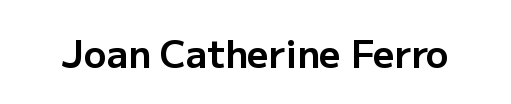
A typesetter would call this zero additional tracking. The zone under the glyphs is completely vacant. The designer went with a sans here, leaving each stem footless. Here the designer chose a conventional face with non-uniform glyph widths. Do the letters lean? They stand straight.
